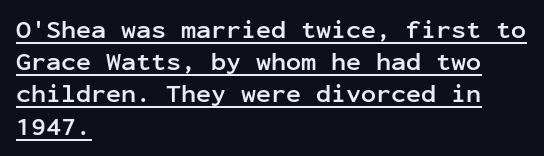
Horizontal alignment here is leftward, the default for most running prose. The lettering stays uniformly vertical, giving the passage a roman look. A continuous stroke trails under the words, as in a hyperlink. Heft: maximum for text — a bold.
